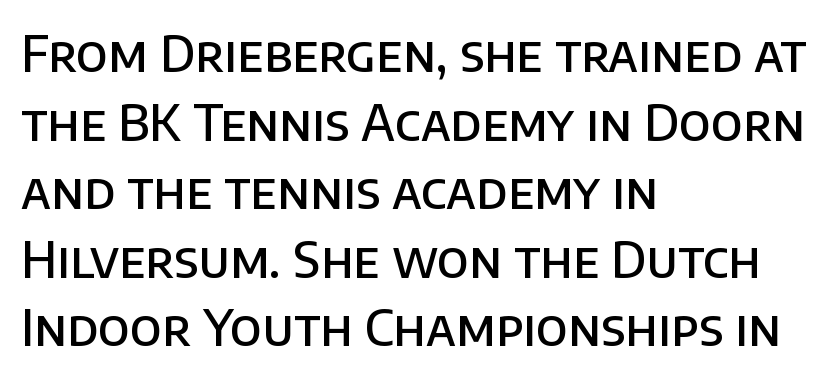
{"serif": "no", "italic": "no", "bold": "semi", "weight": "semibold", "width": "normal", "stroke_contrast": "low", "x_height": "large", "monospaced": "no", "underline": "no", "align": "left", "line_spacing": "normal", "line_spacing_ratio": 1.4, "letter_spacing": "normal", "letter_spacing_em": 0.0, "glyph_px": 49}
